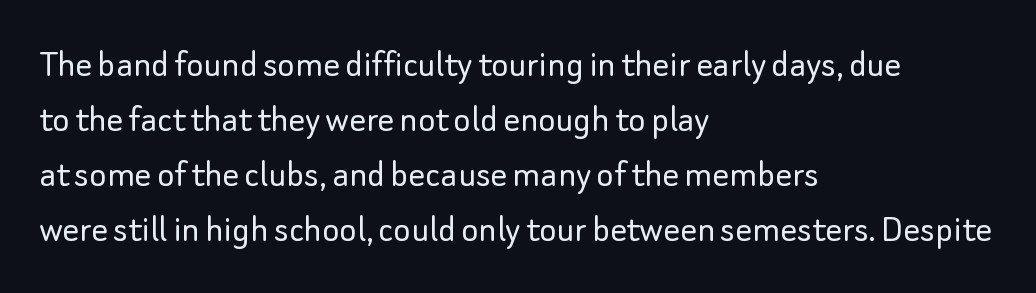
{"serif": "no", "italic": "no", "bold": "no", "weight": "light", "width": "normal", "stroke_contrast": "low", "x_height": "small", "monospaced": "no", "underline": "no", "align": "left", "line_spacing": "normal", "line_spacing_ratio": 1.34, "letter_spacing": "normal", "letter_spacing_em": 0.0, "glyph_px": 41}
